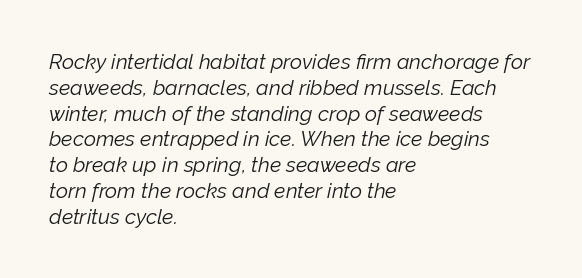
Q: Is the text bold? A: No.
Q: Is the text italic (slanted)? A: Yes, it leans right by about 12 degrees.
Q: Is the text underlined? A: No.
Q: How is the paragraph aligned? A: Left-aligned.
Q: Is the spacing between letters normal or unusually wide? A: Normal.
